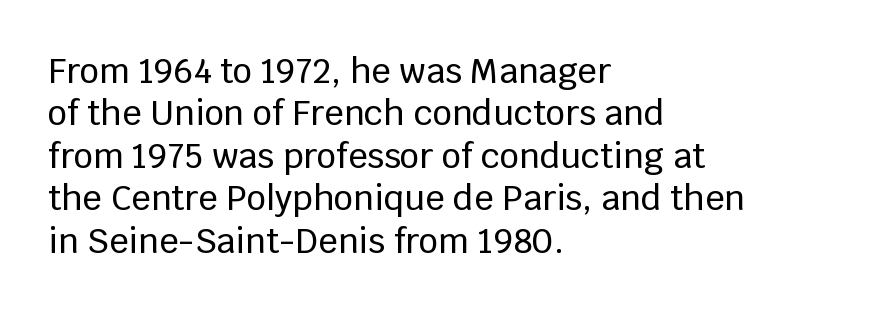
The image shows 34 px sans-serif type, upright; set left-aligned, normal line spacing (1.25x), normal letter spacing, not underlined; low stroke contrast and a large x-height.
